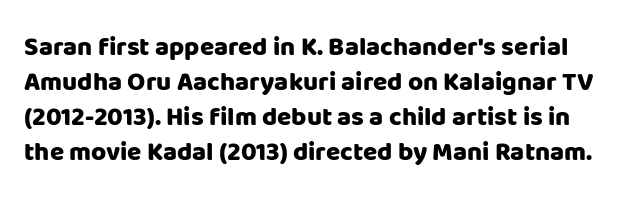
Q: Is the text bold? A: Yes.
Q: Is the text italic (slanted)? A: No, it is upright.
Q: Is the text underlined? A: No.
Q: Is the spacing between letters normal or unusually wide? A: Normal.
Q: Is the spacing between lines tight, normal or loose? A: Normal.
